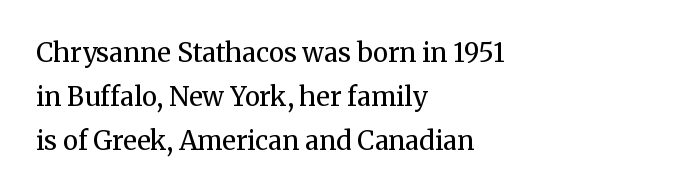
{"italic": "no", "bold": "no", "underline": "no", "align": "left", "line_spacing": "normal", "line_spacing_ratio": 1.69, "letter_spacing": "normal", "letter_spacing_em": 0.0, "glyph_px": 26}
